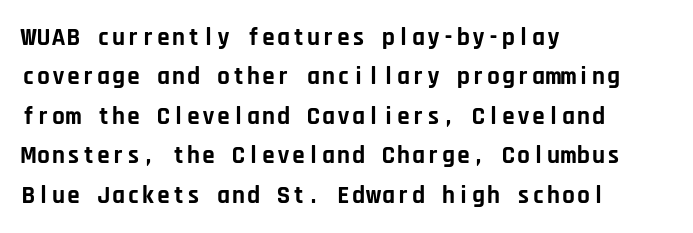
{"italic": "no", "bold": "yes", "underline": "no", "align": "left", "line_spacing": "normal", "line_spacing_ratio": 1.58, "letter_spacing": "normal", "letter_spacing_em": 0.0, "glyph_px": 25}
